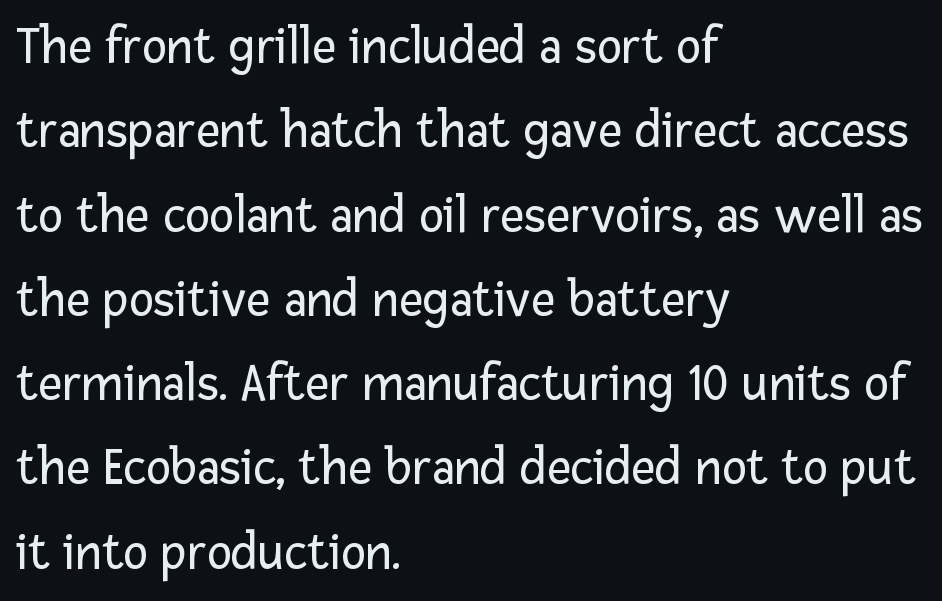
The image shows 53 px regular-weight sans-serif type, upright; set left-aligned, normal line spacing (1.59x), normal letter spacing, not underlined; low stroke contrast and a medium x-height.
